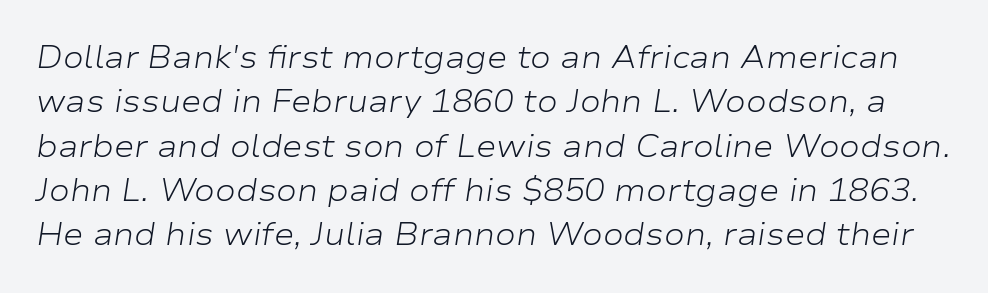
These lines sit exactly where default settings would place them. What stands out about the letter spacing? Nothing — it is the standard amount. Varying glyph widths throughout — classic text-font behaviour. The typesetting does not lean heavy: it is not bold. Underline: absent. Observe the lean: these are italic letterforms.
